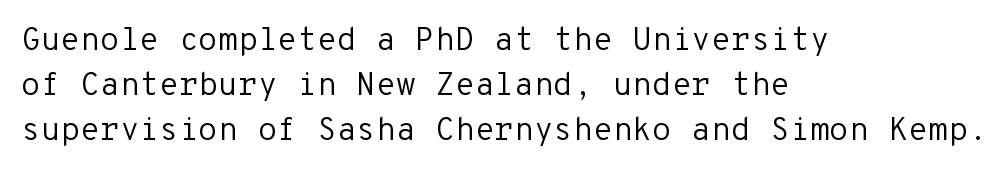
Letters have the restrained weight of plain body copy at most. Think of a typewriter: that constant character pitch is what you see here. Beneath every word, the page is bare. The passage shown stacks its lines at a standard gap.
